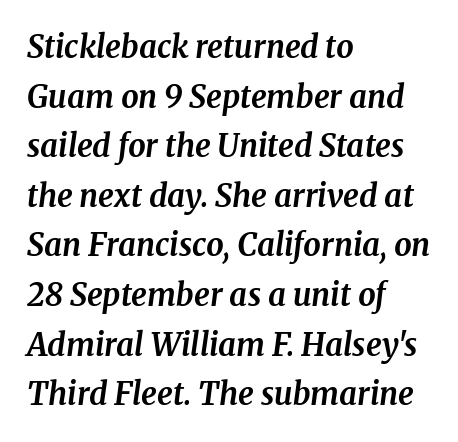
Q: Is the text bold? A: Yes.
Q: Is the text italic (slanted)? A: Yes, it leans right by about 8 degrees.
Q: Is the typeface a serif or a sans-serif typeface? A: Serif.
Q: Is the text underlined? A: No.
Q: How is the paragraph aligned? A: Left-aligned.
Q: Is the spacing between letters normal or unusually wide? A: Normal.
Q: Is the spacing between lines tight, normal or loose? A: Normal.
Q: Width (condensed, normal, or wide)? A: Normal.
Q: Stroke contrast? A: Medium.
Q: x-height? A: Medium.
Q: Monospaced? A: No.
